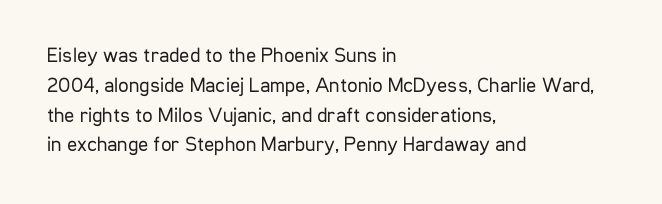
The image shows 21 px text type, upright; set left-aligned, normal line spacing (1.42x), normal letter spacing, not underlined.
